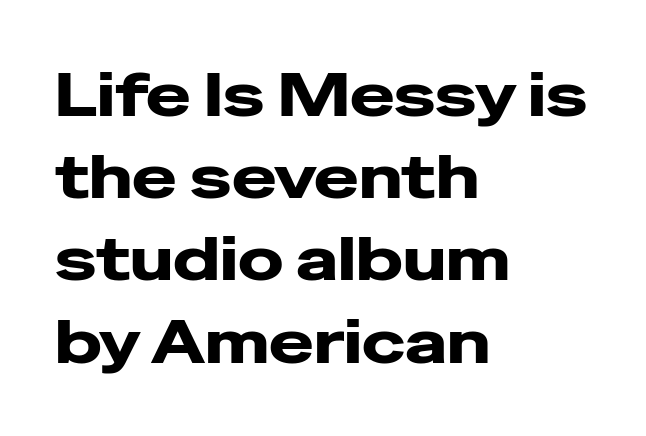
The image shows 60 px heavy, wide sans-serif type, upright; set left-aligned, normal line spacing (1.37x), normal letter spacing, not underlined; low stroke contrast and a medium x-height.
